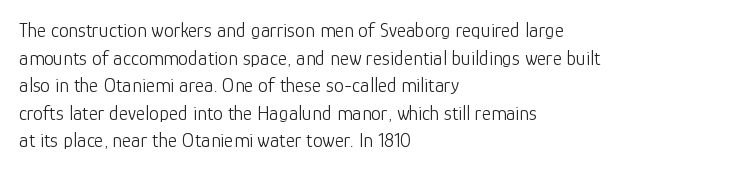
The image shows 20 px text type, upright; set left-aligned, normal line spacing (1.38x), normal letter spacing, not underlined.
